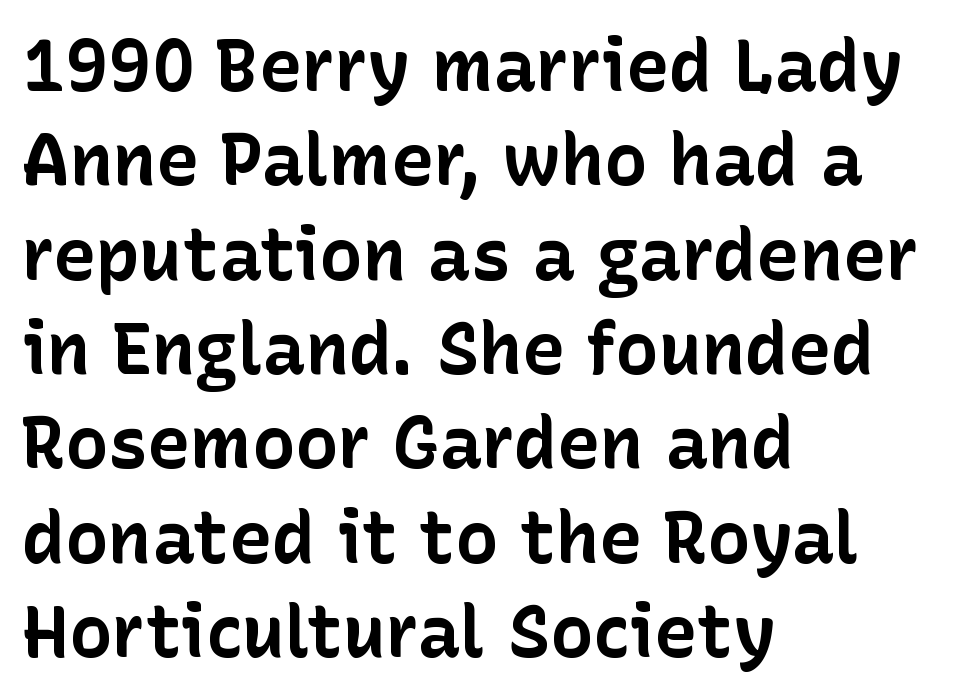
Successive baselines arrive at the customary interval. Each letter keeps its own natural width here, so spacing adapts to shape. The passage shown is emphatically bold. Ordinary non-slanted type is in use.
